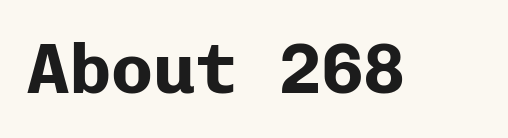
Q: Is the text bold? A: Yes.
Q: Is the text italic (slanted)? A: No, it is upright.
Q: Is the typeface a serif or a sans-serif typeface? A: Sans-serif.
Q: Is the text underlined? A: No.
Q: Is the spacing between letters normal or unusually wide? A: Normal.
Q: Width (condensed, normal, or wide)? A: Normal.
Q: Stroke contrast? A: Low.
Q: x-height? A: Medium.
Q: Monospaced? A: Yes.
